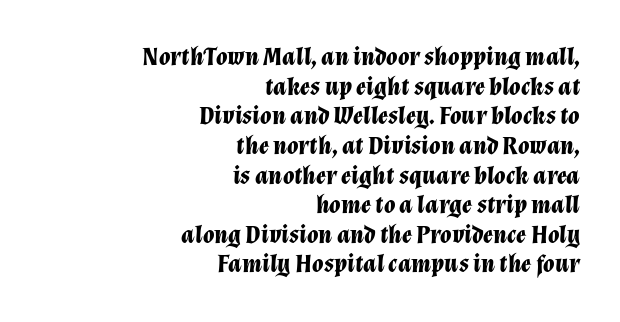
Q: Is the text bold? A: Yes.
Q: Is the text italic (slanted)? A: Yes, it leans right by about 12 degrees.
Q: Is the text underlined? A: No.
Q: How is the paragraph aligned? A: Right-aligned.
Q: Is the spacing between letters normal or unusually wide? A: Normal.
Q: Is the spacing between lines tight, normal or loose? A: Tight.
